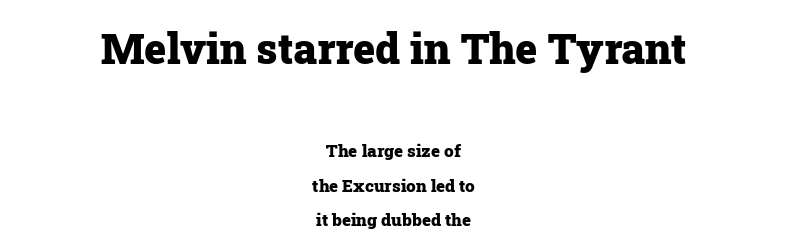
The image shows 42 px heavy serif type, upright; set centered, loose line spacing (2.05x), normal letter spacing, not underlined; the first (top) block is 2.47x larger; low stroke contrast and a medium x-height.
